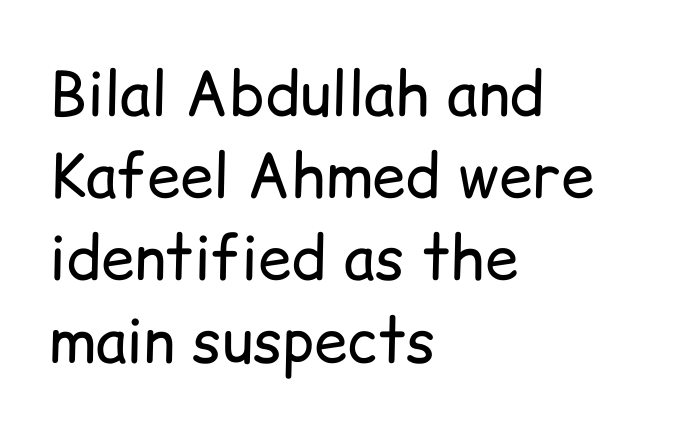
Line beginnings align vertically; line endings do not. I'd call this a sans setting — the letters go barefoot. Caption: face not bold, strokes unweighted. Character widths vary here, with narrow letters taking less room than wide ones.
